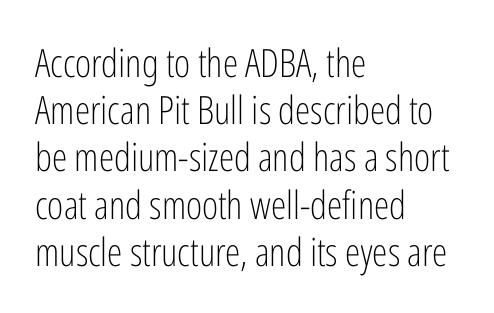
The image shows 39 px light, condensed sans-serif type, upright; set left-aligned, line spacing 1.21x, normal letter spacing, not underlined; low stroke contrast and a medium x-height.
